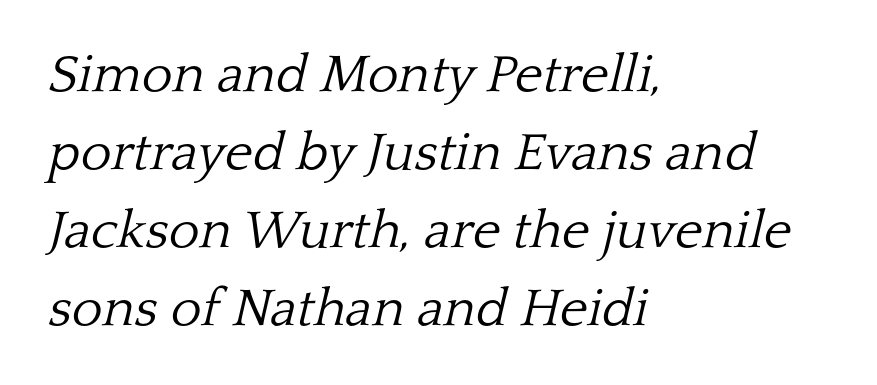
{"serif": "yes", "italic": "yes", "lean": "right", "slant_degrees": 13, "bold": "no", "weight": "light", "width": "normal", "stroke_contrast": "low", "x_height": "medium", "monospaced": "no", "underline": "no", "align": "left", "line_spacing": "normal", "line_spacing_ratio": 1.47, "letter_spacing": "normal", "letter_spacing_em": 0.0, "glyph_px": 53}
